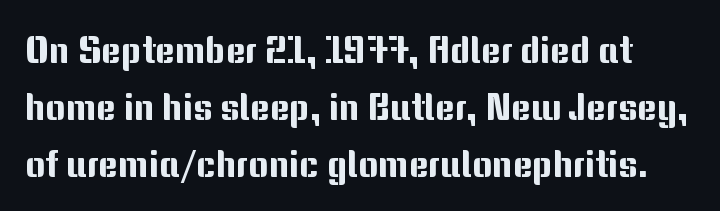
A sans-serif font was chosen for this passage. Unlike italic type, these characters show no tilt at all. The passage shown has conventional tracking throughout. The space between consecutive lines is moderate.
